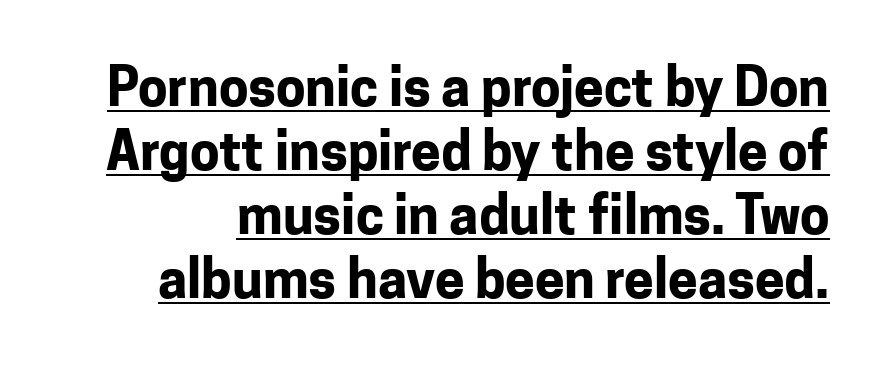
{"serif": "no", "italic": "no", "bold": "yes", "weight": "bold", "width": "normal", "stroke_contrast": "low", "x_height": "medium", "monospaced": "no", "underline": "yes", "line_spacing_ratio": 1.21, "letter_spacing": "normal", "letter_spacing_em": 0.0, "glyph_px": 53}
